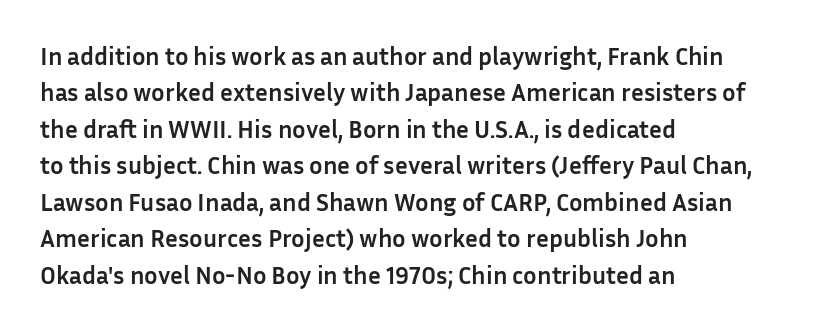
The letters are bold, with thick, heavy strokes. If you measured baseline to baseline, you'd find a middling distance. Posture: straight, roman, zero tilt. No word sits above an underline.
